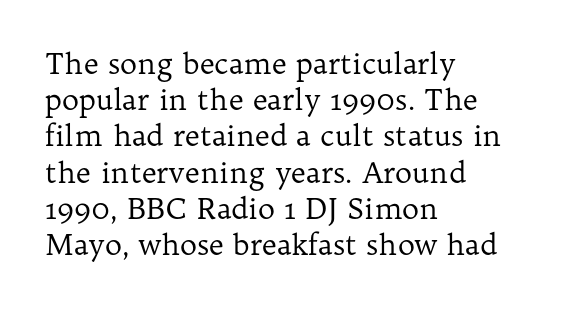
The space between consecutive lines is moderate. Tall strokes in this sample are plumb rather than angled. The letters sit at their default tracking, neither squeezed nor spread. Old-style or modern, the face here clearly has serifs. Every row of glyphs begins at an identical x-position on the left.
